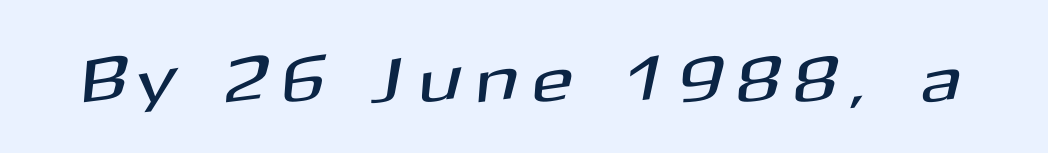
The characters display no serif detailing; their extremities are plain. The passage shown is not underscored anywhere. The face used here is rendered with a markedly widened letterfit. This sample has the flowing, uneven cadence of proportional lettering.
